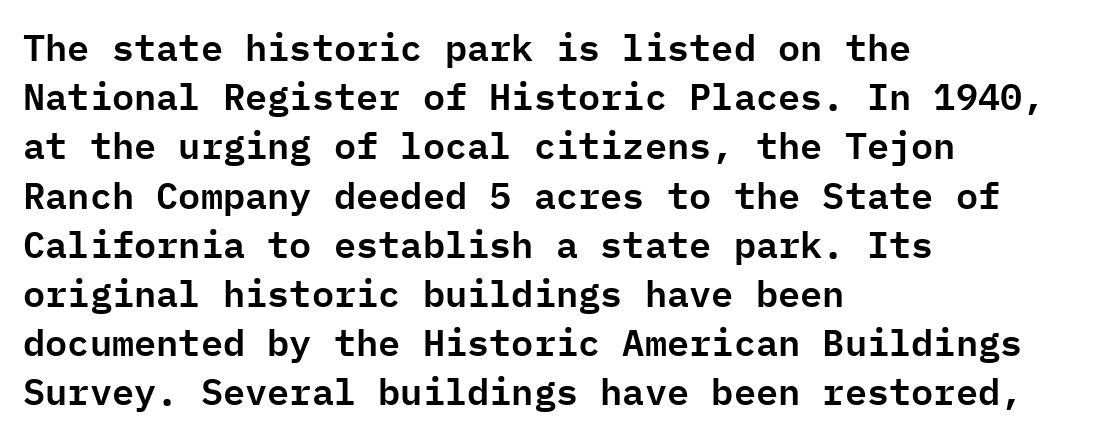
The image shows 37 px sans-serif type, upright, monospaced; set left-aligned, normal line spacing (1.33x), normal letter spacing, not underlined; low stroke contrast and a medium x-height.
